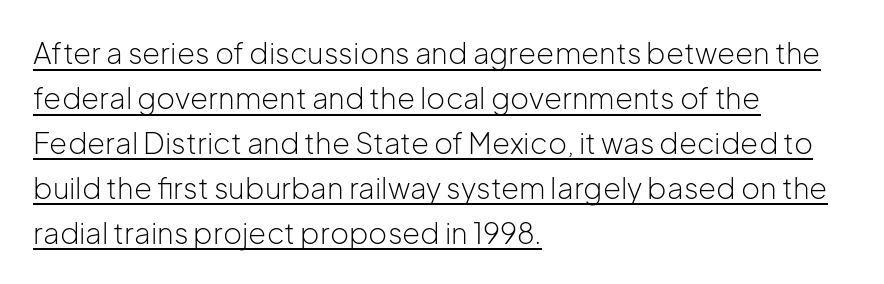
The image shows 29 px light sans-serif type, upright; set left-aligned, normal line spacing (1.55x), normal letter spacing, underlined; low stroke contrast and a medium x-height.
